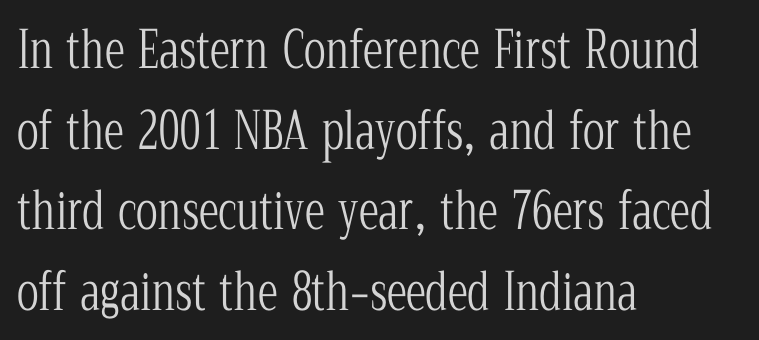
The image shows 51 px light, condensed serif type, upright; set left-aligned, normal line spacing (1.58x), normal letter spacing, not underlined; low stroke contrast and a medium x-height.
